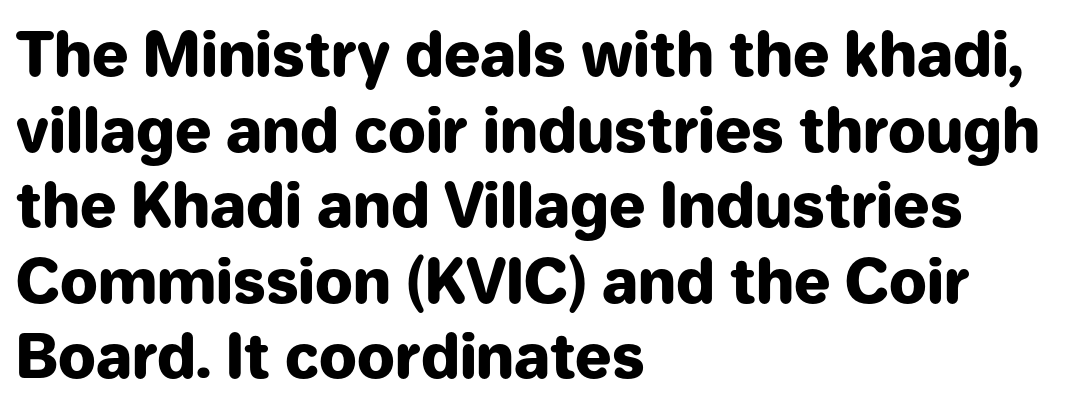
Every row of glyphs begins at an identical x-position on the left. Its strokes are broad and dark, the hallmark of bold type. Nope, not italic — everything's standing straight. Think of a printed novel: that variable character pitch is what you see here. Compared with typical body copy, the letter spacing here is the same. Check the space under the baseline: it is left empty.
